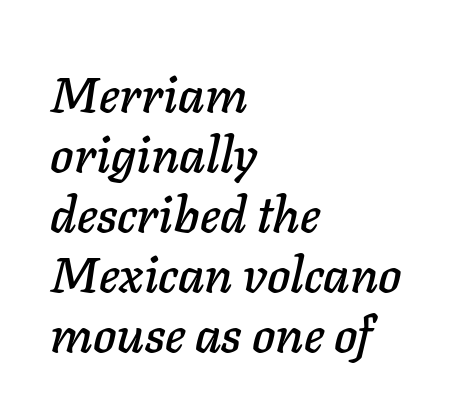
The image shows 50 px text type, italic (leaning right); set left-aligned, line spacing 1.2x, normal letter spacing, not underlined; low stroke contrast and a medium x-height.
